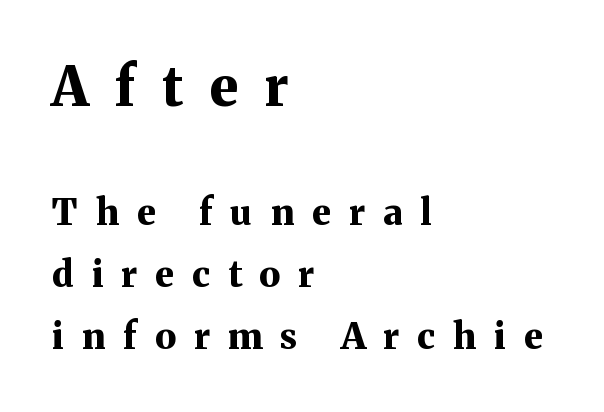
Q: Is the text bold? A: Yes.
Q: Is the text italic (slanted)? A: No, it is upright.
Q: Is the typeface a serif or a sans-serif typeface? A: Serif.
Q: Is the text underlined? A: No.
Q: How is the paragraph aligned? A: Left-aligned.
Q: Is the spacing between letters normal or unusually wide? A: Unusually wide.
Q: Which block of text is set in a larger size, the first (top) or the second (bottom)? A: The first (top) one.
Q: Width (condensed, normal, or wide)? A: Normal.
Q: Stroke contrast? A: Medium.
Q: x-height? A: Medium.
Q: Monospaced? A: No.
